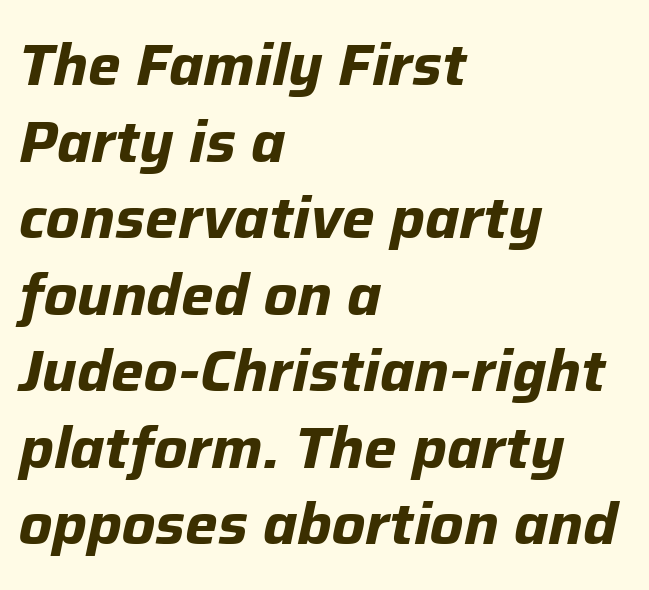
Typographic density is high because the face is bold. Emphasis-style slanted type is in use. Only glyphs here, with clear space below each row. The rendering uses natural spacing where letterforms have individual widths. The rendering keeps characters at their native spacing. Line starts are locked; line ends wander.
